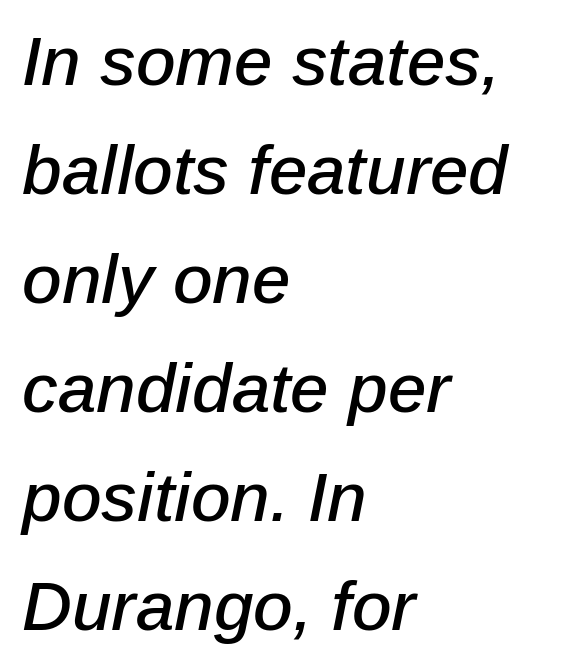
Q: Is the text italic (slanted)? A: Yes, it leans right by about 12 degrees.
Q: Is the text underlined? A: No.
Q: How is the paragraph aligned? A: Left-aligned.
Q: Is the spacing between letters normal or unusually wide? A: Normal.
Q: Is the spacing between lines tight, normal or loose? A: Normal.
Q: Width (condensed, normal, or wide)? A: Normal.
Q: Stroke contrast? A: Low.
Q: x-height? A: Medium.
Q: Monospaced? A: No.
